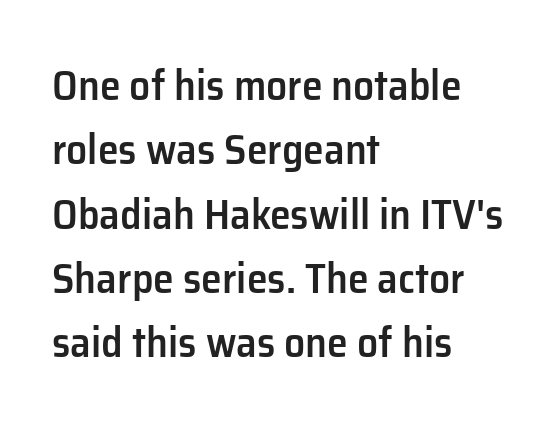
Q: Is the text bold? A: Semi-bold.
Q: Is the text italic (slanted)? A: No, it is upright.
Q: Is the typeface a serif or a sans-serif typeface? A: Sans-serif.
Q: Is the text underlined? A: No.
Q: How is the paragraph aligned? A: Left-aligned.
Q: Is the spacing between letters normal or unusually wide? A: Normal.
Q: Is the spacing between lines tight, normal or loose? A: Normal.
Q: Width (condensed, normal, or wide)? A: Normal.
Q: Stroke contrast? A: Low.
Q: x-height? A: Medium.
Q: Monospaced? A: No.
